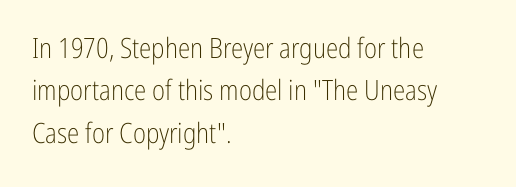
{"serif": "no", "italic": "no", "bold": "no", "weight": "light", "width": "condensed", "stroke_contrast": "low", "x_height": "medium", "monospaced": "no", "underline": "no", "align": "left", "line_spacing": "normal", "line_spacing_ratio": 1.51, "letter_spacing": "normal", "letter_spacing_em": 0.0, "glyph_px": 28}
